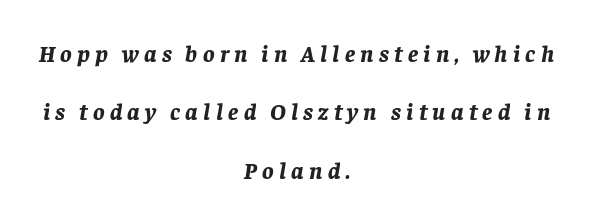
Q: Is the text bold? A: Yes.
Q: Is the text italic (slanted)? A: Yes, it leans right by about 8 degrees.
Q: Is the text underlined? A: No.
Q: How is the paragraph aligned? A: Centered.
Q: Is the spacing between letters normal or unusually wide? A: Unusually wide.
Q: Is the spacing between lines tight, normal or loose? A: Loose.
